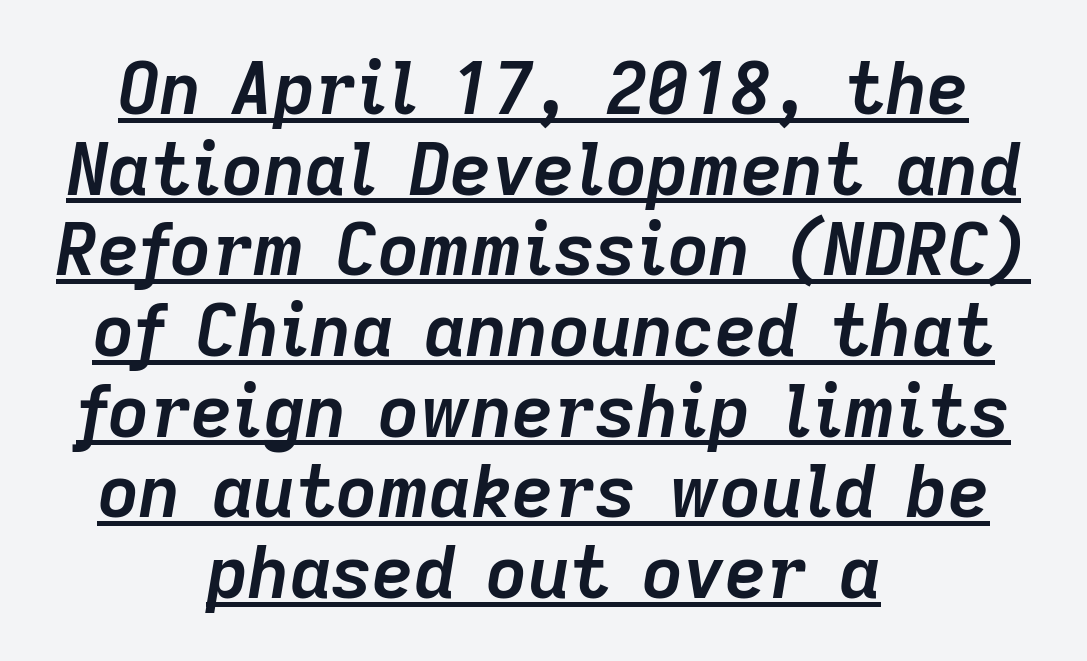
{"italic": "yes", "lean": "right", "slant_degrees": 9, "bold": "yes", "weight": "semibold", "width": "normal", "stroke_contrast": "low", "x_height": "medium", "monospaced": "no", "underline": "yes", "align": "center", "line_spacing": "tight", "line_spacing_ratio": 1.12, "letter_spacing": "normal", "letter_spacing_em": 0.0, "glyph_px": 72}
